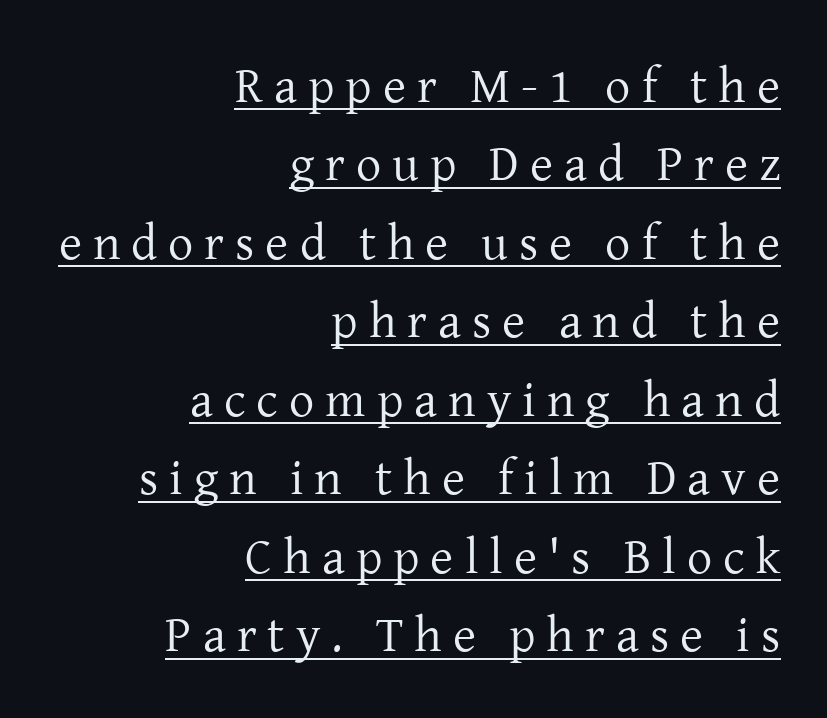
{"serif": "yes", "italic": "no", "bold": "no", "weight": "regular", "width": "normal", "stroke_contrast": "low", "x_height": "medium", "monospaced": "no", "underline": "yes", "align": "right", "line_spacing": "normal", "line_spacing_ratio": 1.57, "letter_spacing": "wide", "letter_spacing_em": 0.22, "glyph_px": 50}
